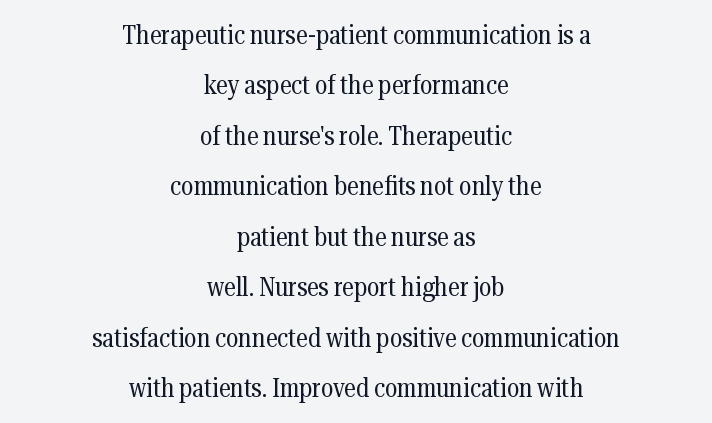
{"italic": "no", "bold": "no", "underline": "no", "align": "center", "line_spacing_ratio": 1.87, "letter_spacing": "normal", "letter_spacing_em": 0.0, "glyph_px": 27}
